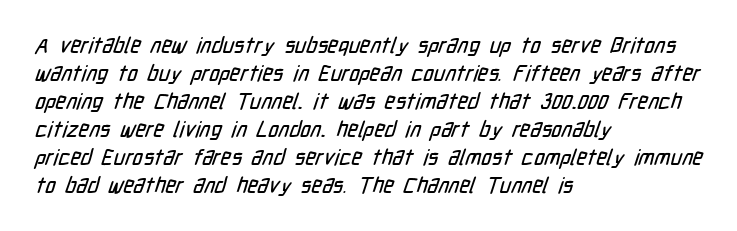
The image shows 22 px text type; set left-aligned, normal line spacing (1.27x), normal letter spacing, not underlined.
